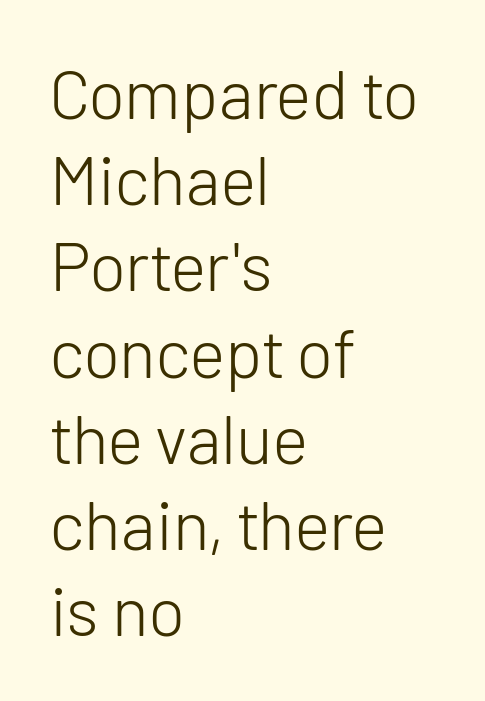
{"serif": "no", "italic": "no", "bold": "no", "weight": "light", "width": "normal", "stroke_contrast": "low", "x_height": "medium", "monospaced": "no", "underline": "no", "align": "left", "line_spacing": "normal", "line_spacing_ratio": 1.25, "letter_spacing": "normal", "letter_spacing_em": 0.0, "glyph_px": 69}
